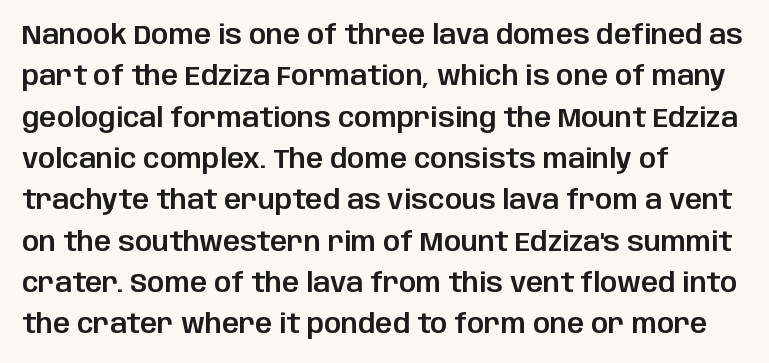
{"italic": "no", "underline": "no", "align": "left", "line_spacing": "normal", "line_spacing_ratio": 1.53, "letter_spacing": "normal", "letter_spacing_em": 0.0, "glyph_px": 27}
